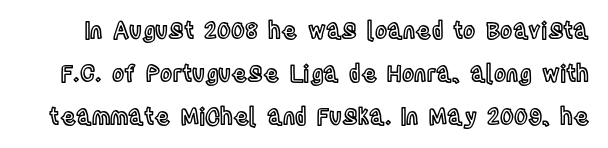
{"italic": "no", "underline": "no", "line_spacing_ratio": 1.86, "letter_spacing": "normal", "letter_spacing_em": 0.0, "glyph_px": 23}
